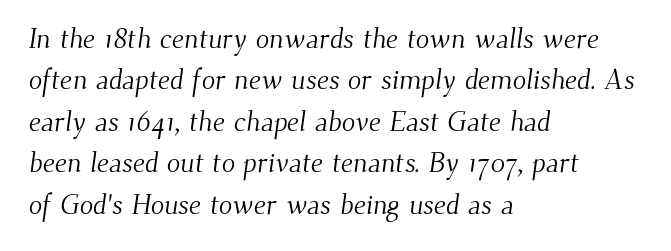
{"serif": "yes", "bold": "no", "weight": "light", "width": "normal", "stroke_contrast": "medium", "x_height": "small", "monospaced": "no", "underline": "no", "align": "left", "line_spacing": "normal", "line_spacing_ratio": 1.48, "letter_spacing": "normal", "letter_spacing_em": 0.0, "glyph_px": 28}
